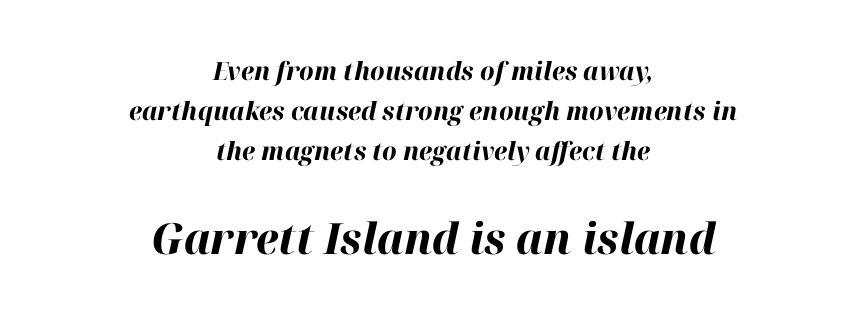
{"italic": "yes", "lean": "right", "slant_degrees": 12, "bold": "yes", "weight": "bold", "width": "normal", "stroke_contrast": "high", "x_height": "medium", "monospaced": "no", "underline": "no", "align": "center", "line_spacing": "normal", "line_spacing_ratio": 1.61, "letter_spacing": "normal", "letter_spacing_em": 0.0, "larger_block": "second", "size_ratio": 1.72, "glyph_px": 43}
